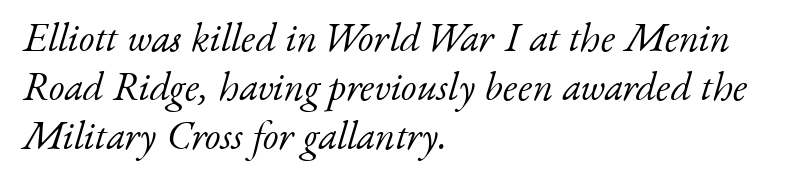
A typesetter would label this face a serif. These lines stack with their left ends in a neat column. Emphasis-style slanted type is in use. Plain, unruled lines of type. Inter-character spacing is left at the font's built-in metrics. Counters stay open thanks to moderate or lighter strokes.
